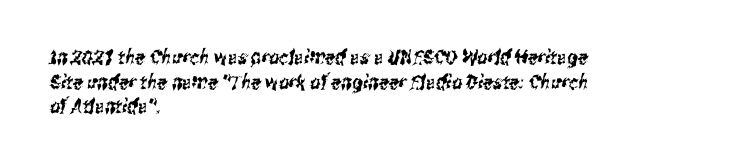
Q: Is the text underlined? A: No.
Q: How is the paragraph aligned? A: Left-aligned.
Q: Is the spacing between letters normal or unusually wide? A: Normal.
